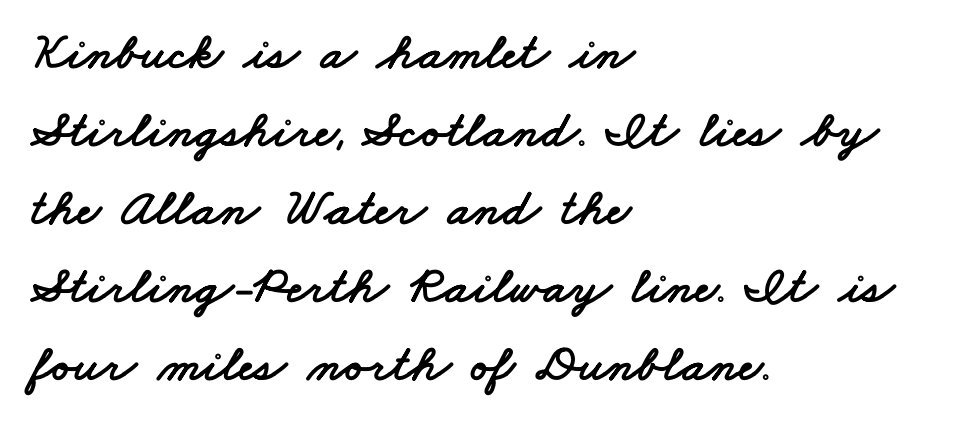
The image shows 52 px wide sans-serif type; set left-aligned, normal line spacing (1.5x), normal letter spacing, not underlined; low stroke contrast and a small x-height.
